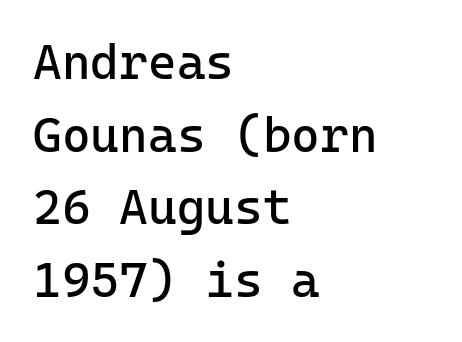
The image shows 49 px regular-weight sans-serif type, upright, monospaced; set left-aligned, normal line spacing (1.48x), normal letter spacing, not underlined; low stroke contrast and a medium x-height.
